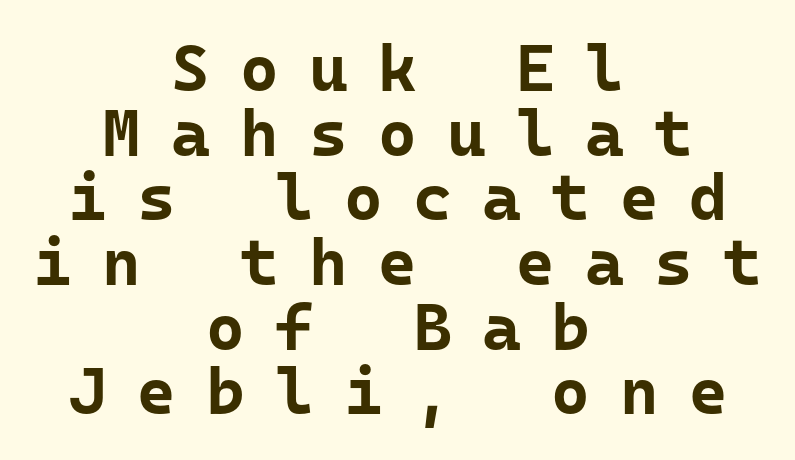
Q: Is the text bold? A: Yes.
Q: Is the text italic (slanted)? A: No, it is upright.
Q: Is the typeface a serif or a sans-serif typeface? A: Sans-serif.
Q: Is the text underlined? A: No.
Q: How is the paragraph aligned? A: Centered.
Q: Is the spacing between letters normal or unusually wide? A: Unusually wide.
Q: Is the spacing between lines tight, normal or loose? A: Tight.
Q: Width (condensed, normal, or wide)? A: Normal.
Q: Stroke contrast? A: Low.
Q: x-height? A: Medium.
Q: Monospaced? A: Yes.
